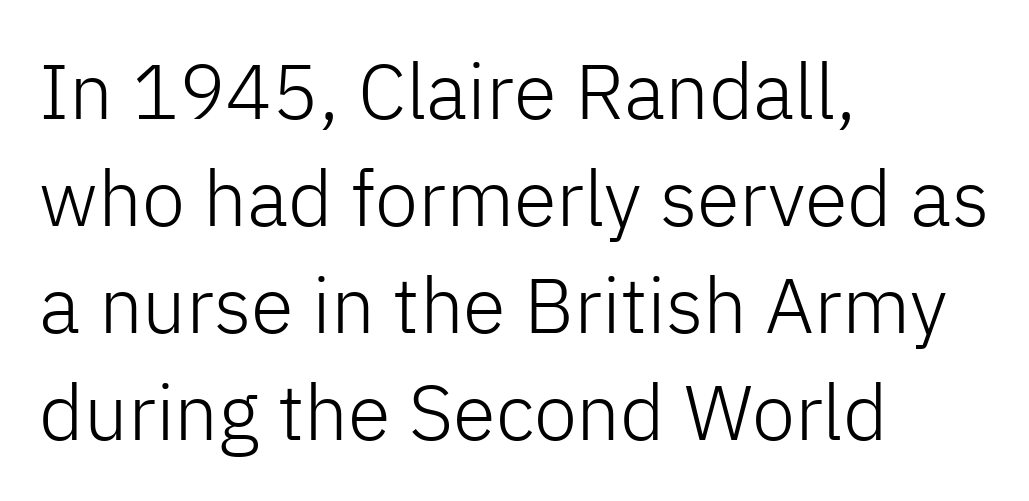
The image shows 78 px light sans-serif type, upright; set left-aligned, normal line spacing (1.37x), normal letter spacing, not underlined; low stroke contrast and a medium x-height.
